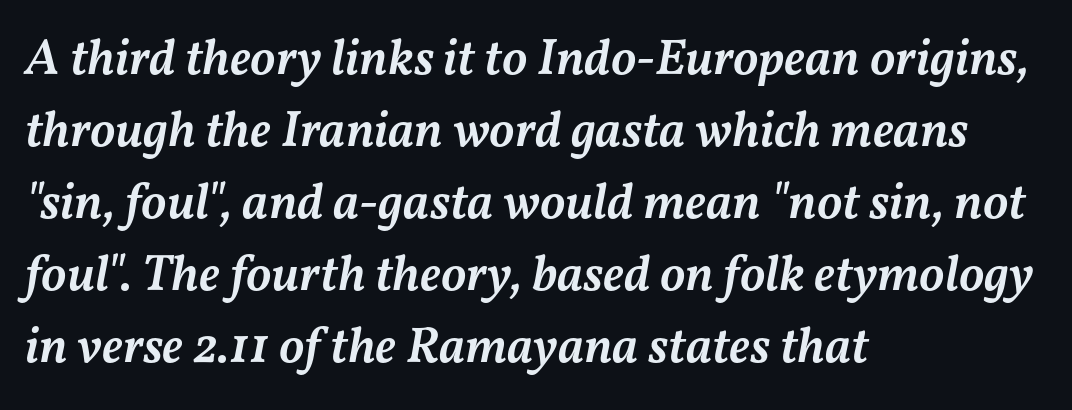
The whole block is typeset with a tilt. Do the characters align in a grid? No, the font is proportional. The glyphs are unaccompanied by any horizontal stroke below them. Which margin do the lines hug? The left one — the right edge is uneven. Compared with typical body copy, the letter spacing here is the same. The designer left line spacing at the default.
